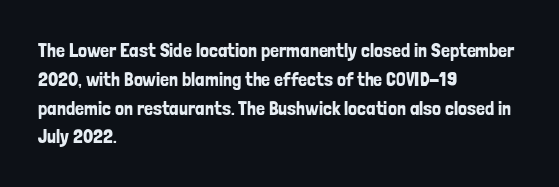
The image shows 20 px text type, upright; set left-aligned, normal line spacing (1.44x), normal letter spacing, not underlined.
